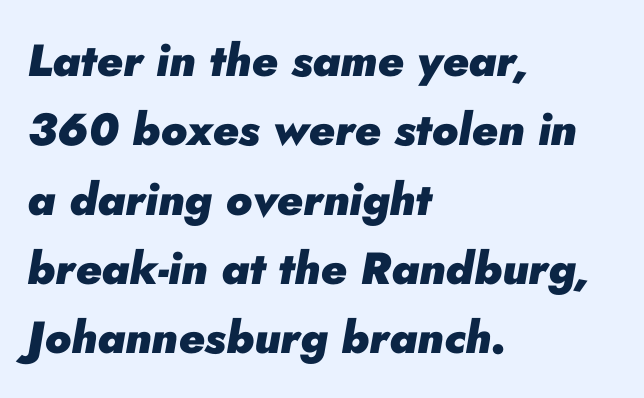
The glyphs look as if they've been sheared to an angle. Heavy, bold letterforms. How are the letters spaced? Ordinarily, with no added tracking. Left-aligned paragraph, ragged on the right.
